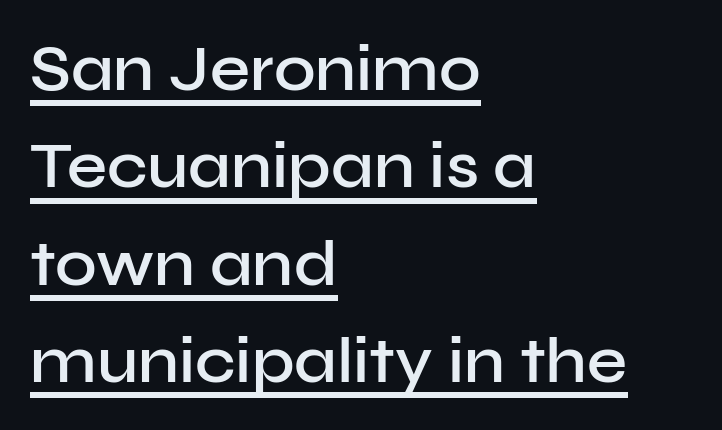
The designer went with a sans here, leaving each stem footless. Vertical spacing — default. A fair bit of extra ink — the face is semibold, not bold. Tracking here is standard; glyphs follow each other at the usual distance. Posture: upright roman.
